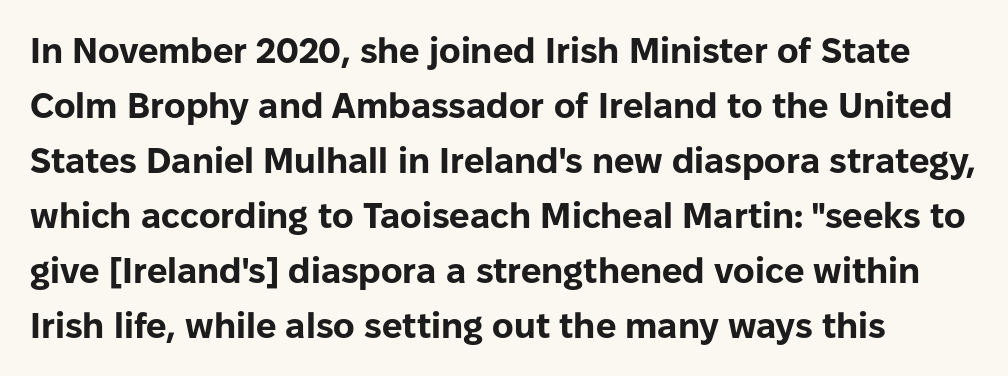
Q: Is the text bold? A: Yes.
Q: Is the text italic (slanted)? A: No, it is upright.
Q: Is the typeface a serif or a sans-serif typeface? A: Sans-serif.
Q: Is the text underlined? A: No.
Q: Is the spacing between letters normal or unusually wide? A: Normal.
Q: Is the spacing between lines tight, normal or loose? A: Normal.
Q: Width (condensed, normal, or wide)? A: Normal.
Q: Stroke contrast? A: Low.
Q: x-height? A: Medium.
Q: Monospaced? A: No.
